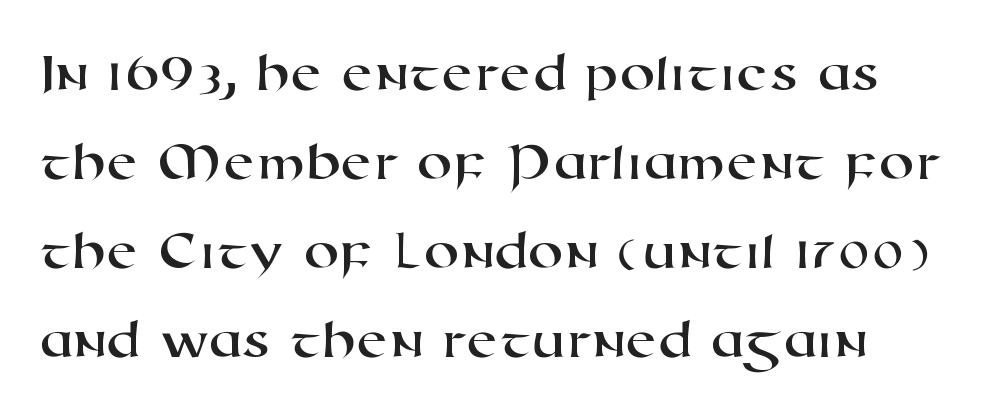
The image shows 57 px wide sans-serif type; set normal line spacing (1.56x), normal letter spacing, not underlined; high stroke contrast and a medium x-height.
